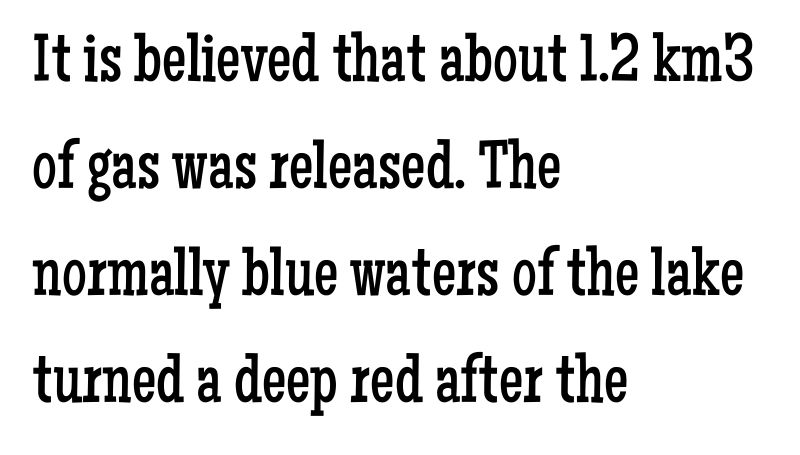
{"serif": "yes", "italic": "no", "bold": "no", "weight": "regular", "width": "condensed", "stroke_contrast": "low", "x_height": "medium", "monospaced": "no", "underline": "no", "align": "left", "line_spacing": "normal", "line_spacing_ratio": 1.55, "letter_spacing": "normal", "letter_spacing_em": 0.0, "glyph_px": 69}
